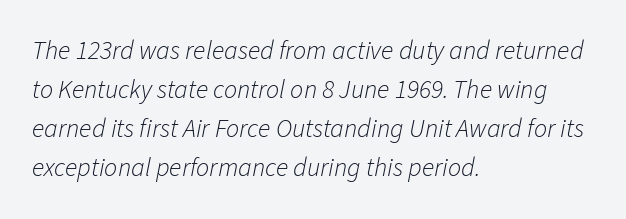
Q: Is the text bold? A: No.
Q: Is the text italic (slanted)? A: Yes, it leans right by about 11 degrees.
Q: Is the text underlined? A: No.
Q: How is the paragraph aligned? A: Left-aligned.
Q: Is the spacing between letters normal or unusually wide? A: Normal.
Q: Is the spacing between lines tight, normal or loose? A: Normal.
